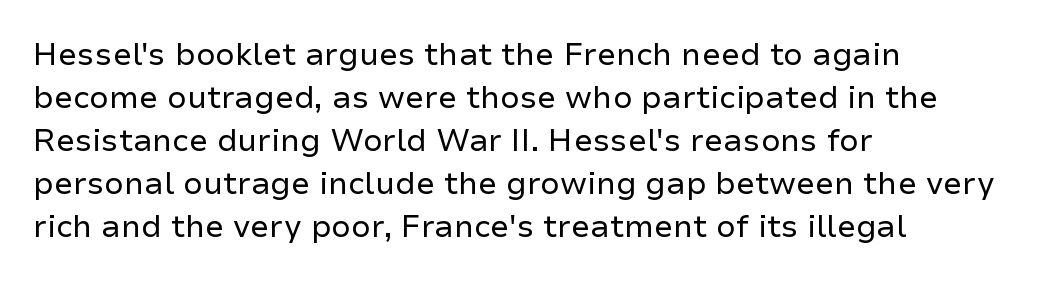
A roman cut, with each character standing at attention. The setting favours the left margin, as ordinary paragraphs usually do. Baseline-to-baseline distance is the conventional proportion of letter height. The type is set solid horizontally, with unmodified tracking. Bare-footed words on every line.
